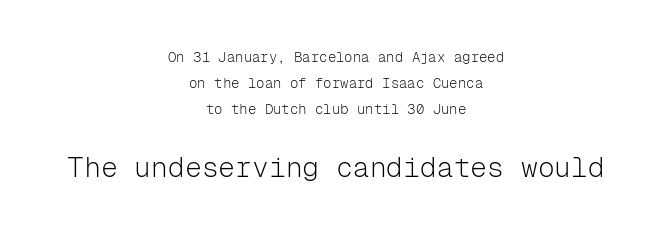
The image shows 28 px light sans-serif type, upright, monospaced; set centered, line spacing 1.87x, normal letter spacing, not underlined; the second (bottom) block is 2.0x larger; low stroke contrast and a medium x-height.
